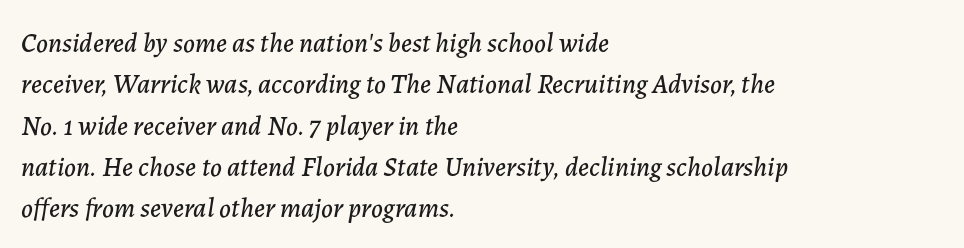
{"italic": "yes", "lean": "right", "slant_degrees": 7, "underline": "no", "align": "left", "line_spacing": "normal", "line_spacing_ratio": 1.53, "letter_spacing": "normal", "letter_spacing_em": 0.0, "glyph_px": 27}
